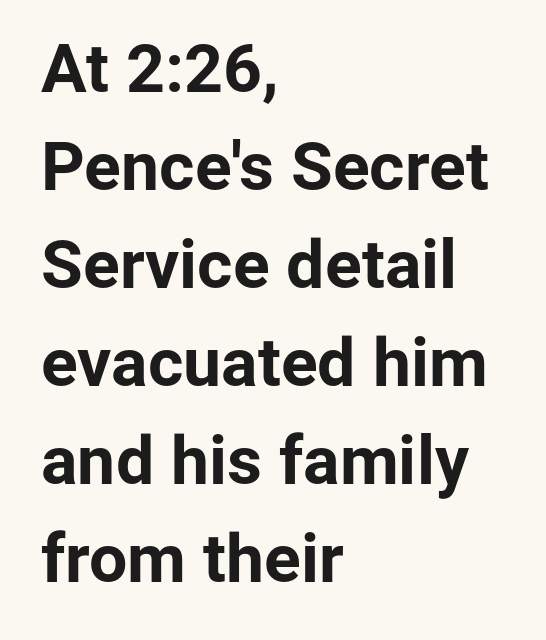
The image shows 68 px bold sans-serif type, upright; set left-aligned, normal line spacing (1.44x), normal letter spacing, not underlined; low stroke contrast and a medium x-height.
